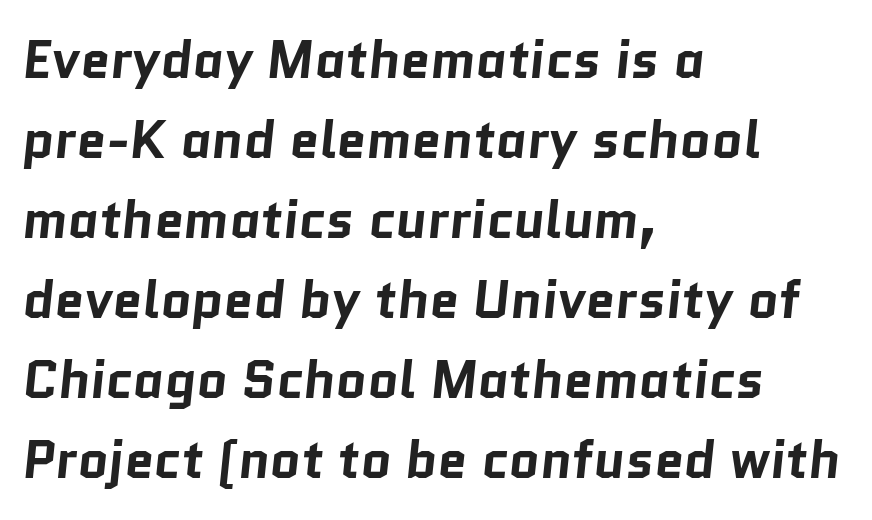
Q: Is the text bold? A: Yes.
Q: Is the typeface a serif or a sans-serif typeface? A: Sans-serif.
Q: Is the text underlined? A: No.
Q: How is the paragraph aligned? A: Left-aligned.
Q: Is the spacing between letters normal or unusually wide? A: Normal.
Q: Is the spacing between lines tight, normal or loose? A: Normal.
Q: Width (condensed, normal, or wide)? A: Normal.
Q: Stroke contrast? A: Low.
Q: x-height? A: Medium.
Q: Monospaced? A: No.
